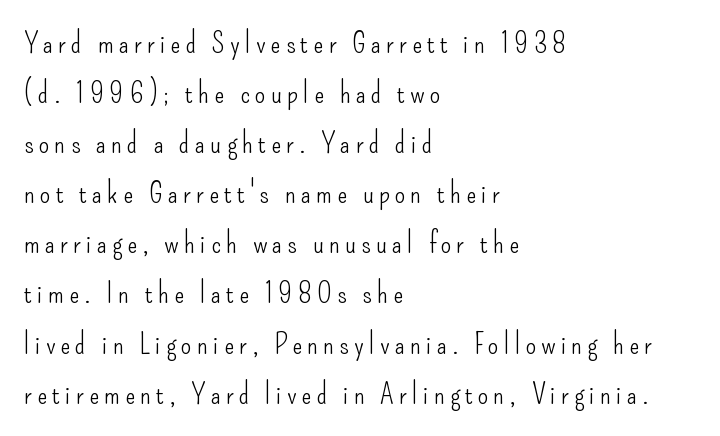
The image shows 30 px light, condensed sans-serif type, upright; set left-aligned, normal line spacing (1.67x), not underlined; low stroke contrast and a small x-height.
